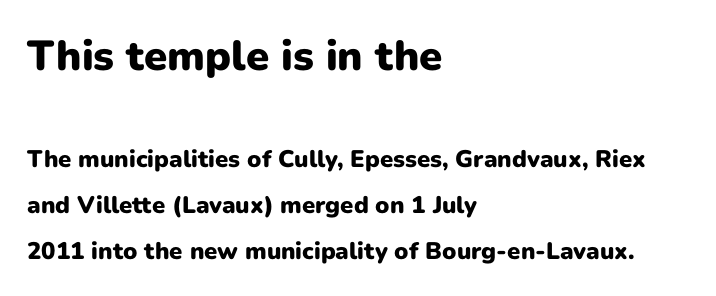
The image shows 42 px heavy sans-serif type, upright; set left-aligned, loose line spacing (1.93x), normal letter spacing, not underlined; the first (top) block is 1.75x larger; low stroke contrast and a medium x-height.
